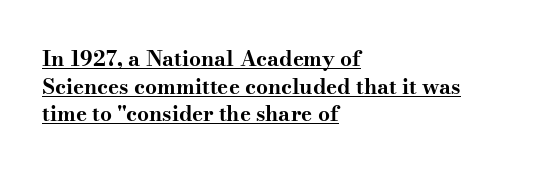
{"italic": "no", "bold": "yes", "underline": "yes", "align": "left", "line_spacing": "normal", "line_spacing_ratio": 1.31, "letter_spacing": "normal", "letter_spacing_em": 0.0, "glyph_px": 21}
